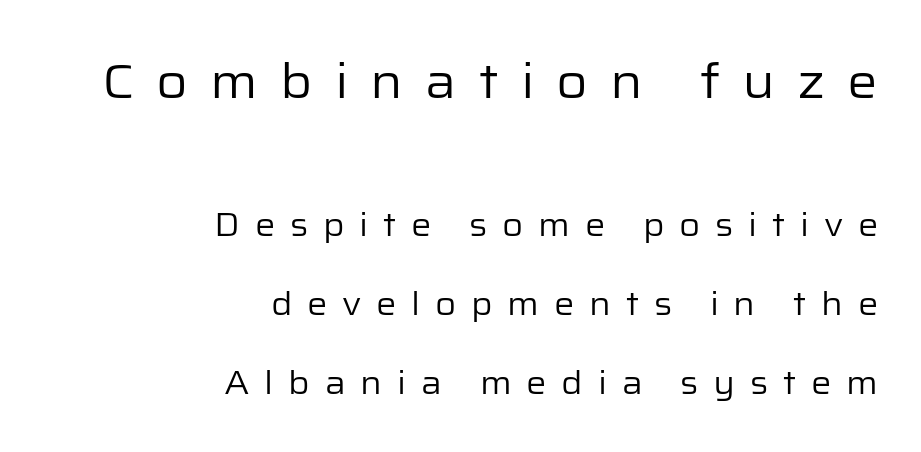
The image shows 48 px regular-weight sans-serif type, upright; set right-aligned, loose line spacing (2.46x), unusually wide letter spacing (+0.46 em), not underlined; the first (top) block is 1.5x larger; low stroke contrast and a medium x-height.
